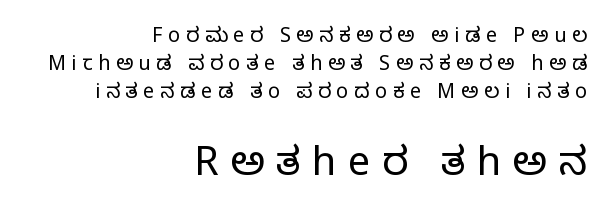
What's the leading like? Ordinary, nothing unusual. A bare baseline throughout the passage. These lines were composed using upright roman letters. Observe the serifs anchoring each vertical stroke in this sample.
